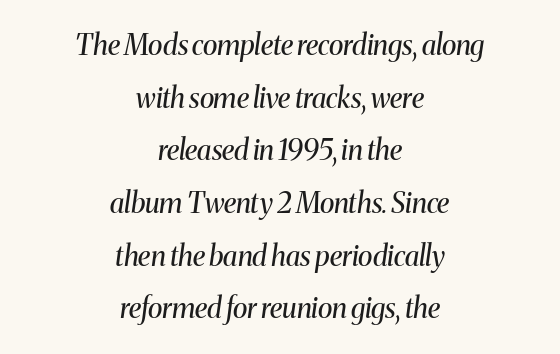
Q: Is the text bold? A: No.
Q: Is the text italic (slanted)? A: Yes, it leans right by about 8 degrees.
Q: Is the typeface a serif or a sans-serif typeface? A: Serif.
Q: Is the text underlined? A: No.
Q: How is the paragraph aligned? A: Centered.
Q: Is the spacing between letters normal or unusually wide? A: Normal.
Q: Width (condensed, normal, or wide)? A: Normal.
Q: Stroke contrast? A: Medium.
Q: x-height? A: Medium.
Q: Monospaced? A: No.
